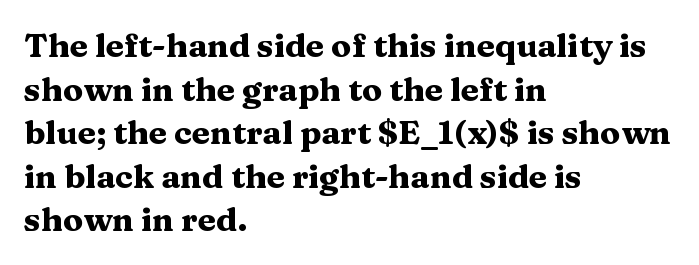
The image shows 33 px heavy, wide serif type, upright; set left-aligned, normal line spacing (1.32x), normal letter spacing, not underlined; medium stroke contrast and a medium x-height.
